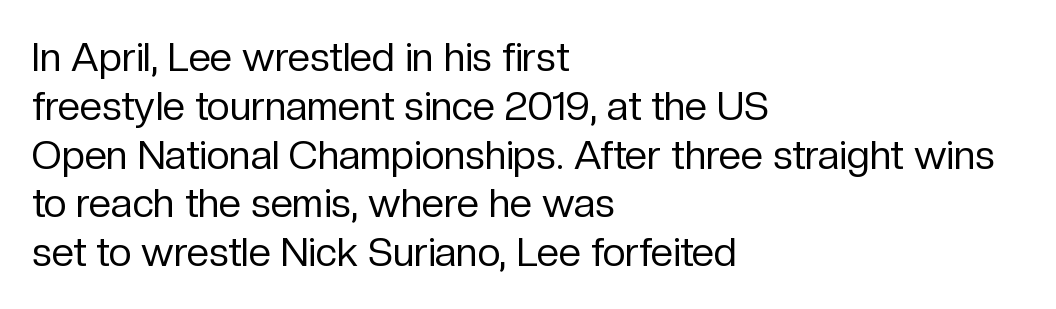
The image shows 40 px regular-weight sans-serif type, upright; set left-aligned, line spacing 1.22x, normal letter spacing, not underlined; low stroke contrast and a medium x-height.
